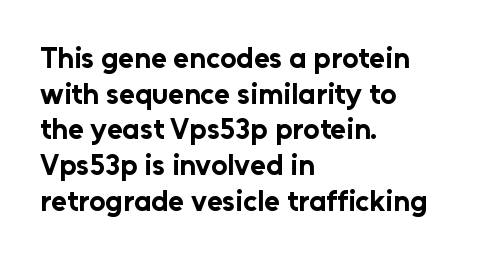
The image shows 29 px bold sans-serif type, upright; set left-aligned, line spacing 1.23x, normal letter spacing, not underlined; low stroke contrast and a medium x-height.
